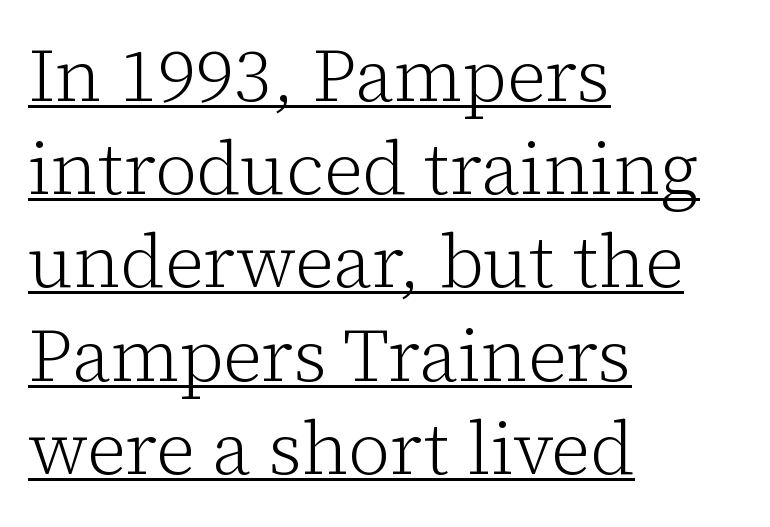
The image shows 74 px light serif type, upright; set left-aligned, normal line spacing (1.26x), normal letter spacing, underlined; low stroke contrast and a medium x-height.
